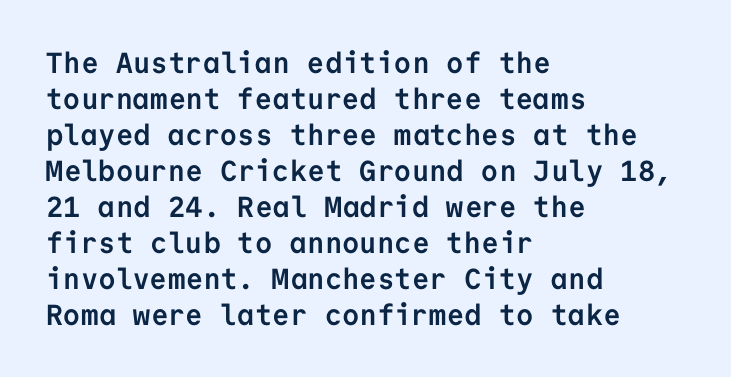
Serif or sans? Sans — the stroke terminals are bare. Tracking here is standard; glyphs follow each other at the usual distance. Every stem runs plumb, perpendicular to the baseline. On the weight axis this lands at bold, roughly 700. The rendering uses typewriter-style spacing with identical character cells.
